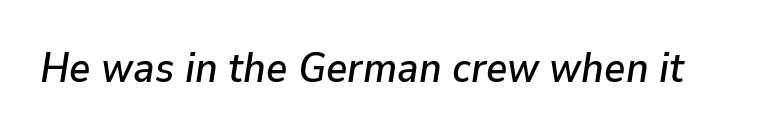
{"italic": "yes", "lean": "right", "slant_degrees": 9, "width": "normal", "stroke_contrast": "low", "x_height": "medium", "monospaced": "no", "underline": "no", "letter_spacing": "normal", "letter_spacing_em": 0.0, "glyph_px": 41}
